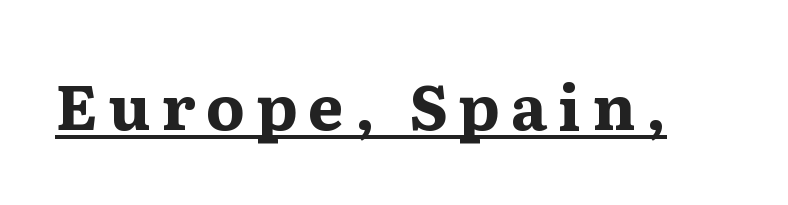
The rendered words wear a rule along their underside. The letters advance in unequal steps, a hallmark of proportional type. This is the regular roman posture of the typeface. Classification — serif. As a designer I'd log this as weight 700, bold.
